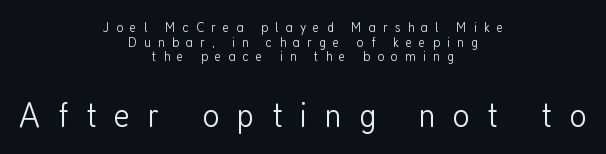
The image shows 37 px light, condensed sans-serif type, upright; set centered, tight line spacing (0.97x), unusually wide letter spacing (+0.47 em), not underlined; the second (bottom) block is 2.47x larger; low stroke contrast and a medium x-height.
